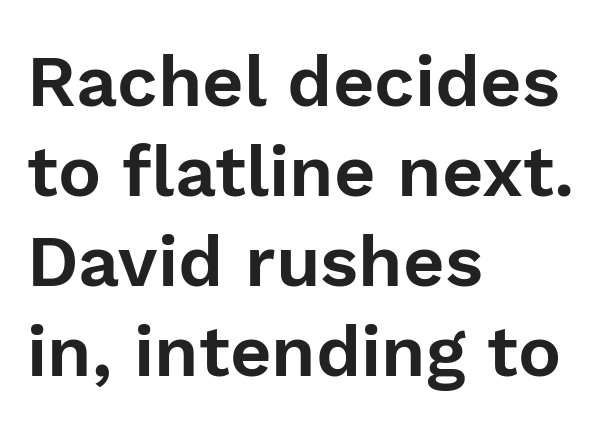
{"serif": "no", "italic": "no", "width": "normal", "stroke_contrast": "low", "x_height": "medium", "monospaced": "no", "underline": "no", "align": "left", "line_spacing": "normal", "line_spacing_ratio": 1.25, "letter_spacing": "normal", "letter_spacing_em": 0.0, "glyph_px": 72}
